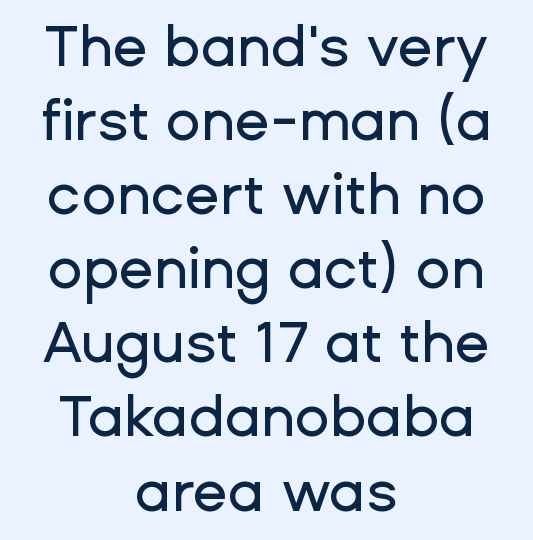
The image shows 57 px sans-serif type, upright; set centered, normal line spacing (1.3x), normal letter spacing, not underlined; low stroke contrast and a medium x-height.
